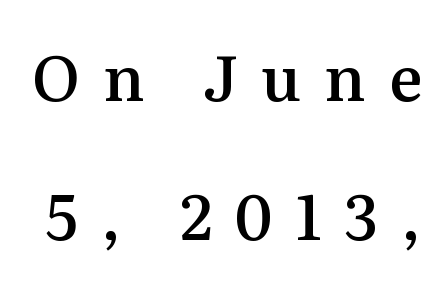
The horizontal fit of the characters is loose and conspicuously gappy. Line spacing here is loose. The axis of the letterforms is exactly vertical. A fair bit of extra ink — the face is semibold, not bold. To sum up the face: it has serifs. The face used here is proportionally spaced, like ordinary book or web type.
